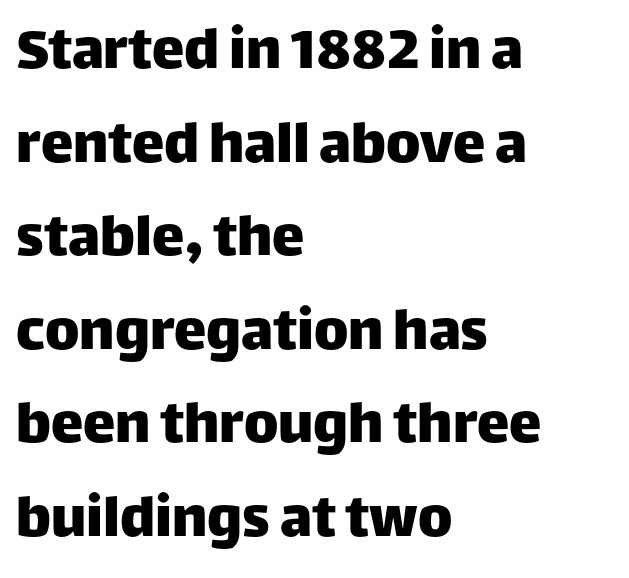
{"serif": "no", "italic": "no", "width": "normal", "stroke_contrast": "low", "x_height": "large", "monospaced": "no", "underline": "no", "align": "left", "line_spacing": "normal", "line_spacing_ratio": 1.44, "letter_spacing": "normal", "letter_spacing_em": 0.0, "glyph_px": 65}
